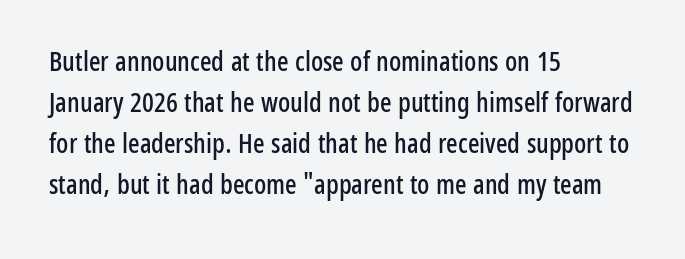
Underlining? Definitely not there. The passage shown stacks its lines at a standard gap. Tall strokes in this sample are plumb rather than angled. Is the block centered? No — it sits flush against the left margin.
